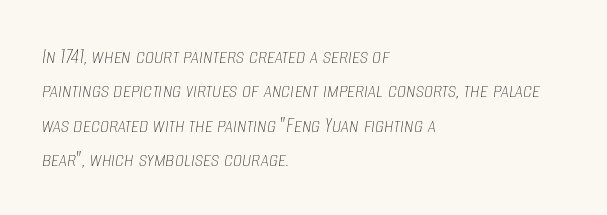
{"italic": "yes", "lean": "right", "slant_degrees": 8, "bold": "no", "underline": "no", "align": "left", "line_spacing": "normal", "line_spacing_ratio": 1.49, "letter_spacing": "normal", "letter_spacing_em": 0.0, "glyph_px": 23}
